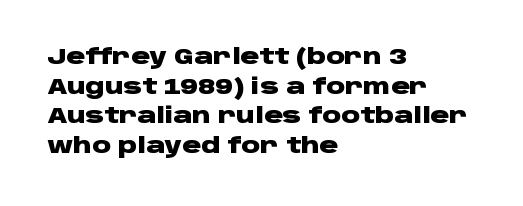
{"italic": "no", "bold": "yes", "underline": "no", "align": "left", "line_spacing": "normal", "line_spacing_ratio": 1.41, "letter_spacing": "normal", "letter_spacing_em": 0.0, "glyph_px": 21}
